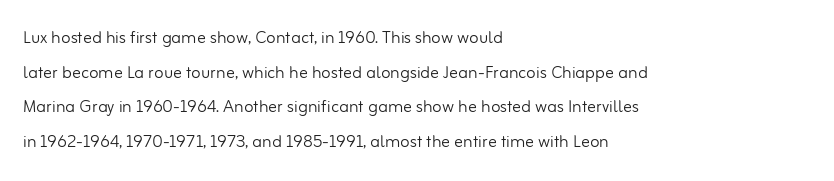
{"italic": "no", "bold": "no", "underline": "no", "align": "left", "line_spacing": "normal", "line_spacing_ratio": 1.57, "letter_spacing": "normal", "letter_spacing_em": 0.0, "glyph_px": 22}
